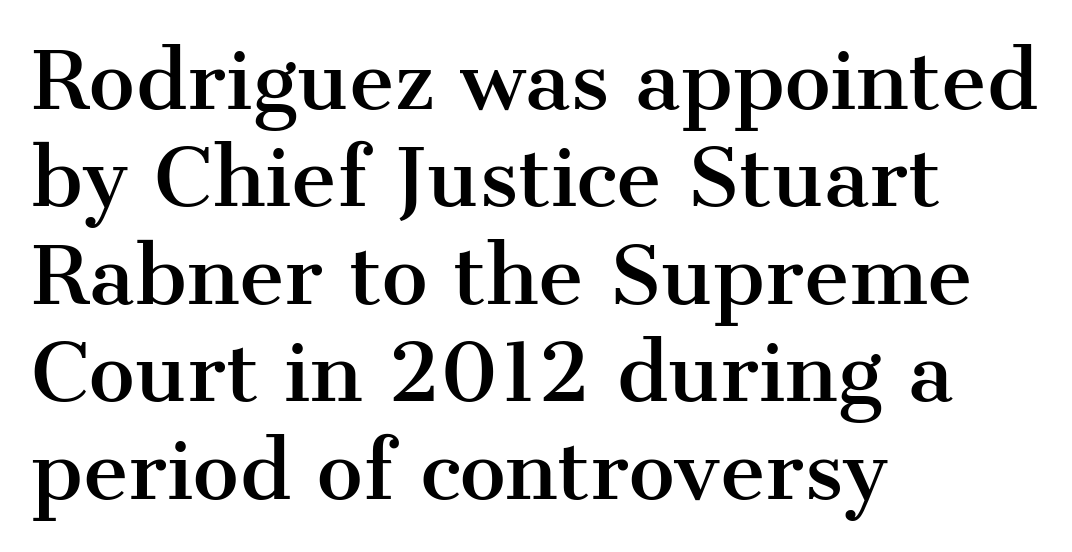
{"serif": "yes", "italic": "no", "width": "normal", "stroke_contrast": "medium", "x_height": "medium", "monospaced": "no", "underline": "no", "align": "left", "line_spacing": "normal", "line_spacing_ratio": 1.25, "letter_spacing": "normal", "letter_spacing_em": 0.0, "glyph_px": 78}
